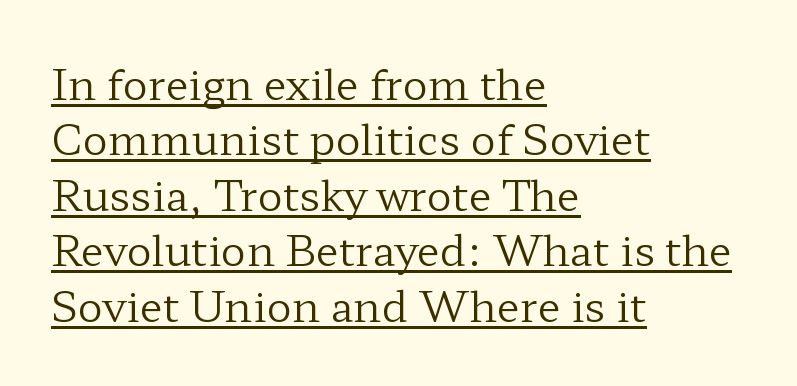
The image shows 42 px regular-weight, wide serif type, upright; set left-aligned, normal line spacing (1.32x), normal letter spacing, underlined; low stroke contrast and a medium x-height.
